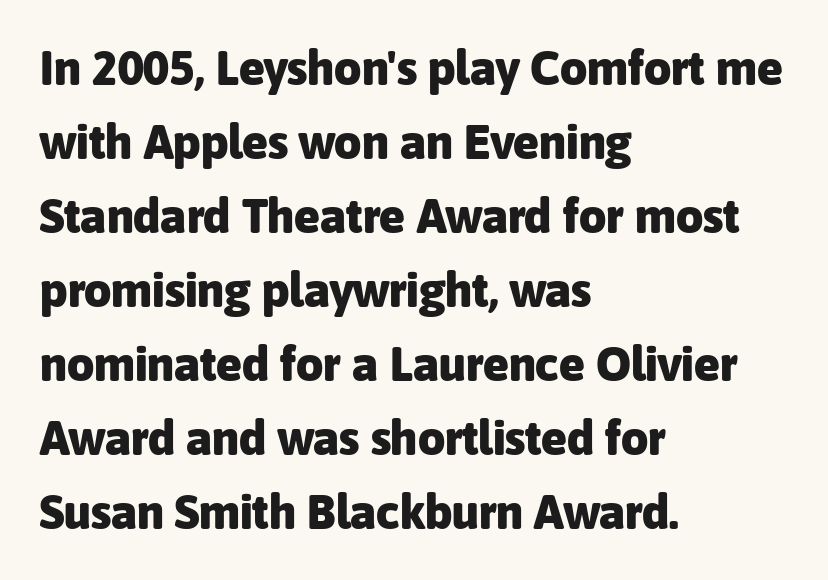
Q: Is the text bold? A: Yes.
Q: Is the text italic (slanted)? A: No, it is upright.
Q: Is the typeface a serif or a sans-serif typeface? A: Sans-serif.
Q: Is the text underlined? A: No.
Q: How is the paragraph aligned? A: Left-aligned.
Q: Is the spacing between letters normal or unusually wide? A: Normal.
Q: Is the spacing between lines tight, normal or loose? A: Normal.
Q: Width (condensed, normal, or wide)? A: Normal.
Q: Stroke contrast? A: Low.
Q: x-height? A: Medium.
Q: Monospaced? A: No.
